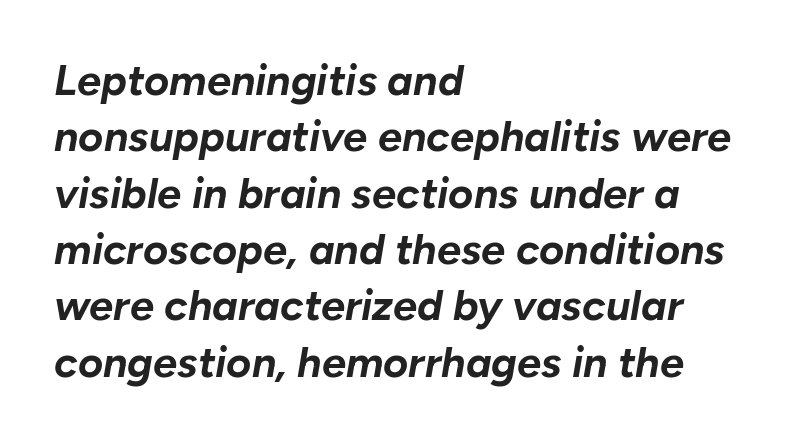
{"italic": "yes", "lean": "right", "slant_degrees": 10, "bold": "yes", "weight": "bold", "width": "normal", "stroke_contrast": "low", "x_height": "medium", "monospaced": "no", "underline": "no", "align": "left", "line_spacing": "normal", "line_spacing_ratio": 1.31, "letter_spacing": "normal", "letter_spacing_em": 0.0, "glyph_px": 43}
